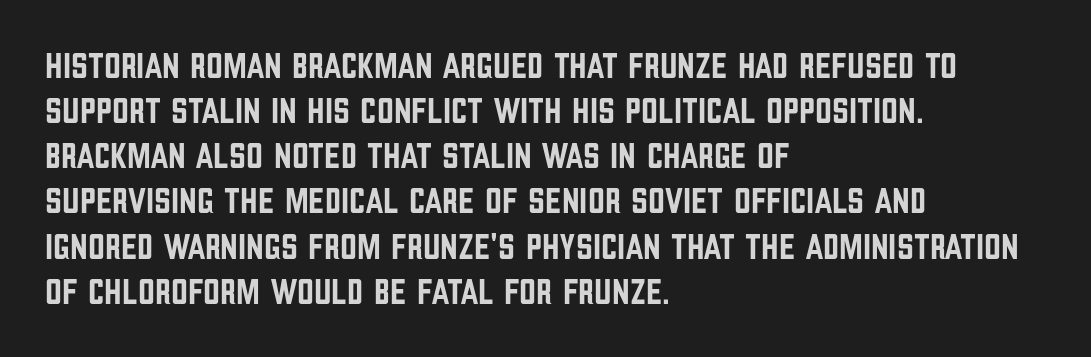
Q: Is the text italic (slanted)? A: No, it is upright.
Q: Is the typeface a serif or a sans-serif typeface? A: Sans-serif.
Q: Is the text underlined? A: No.
Q: How is the paragraph aligned? A: Left-aligned.
Q: Is the spacing between letters normal or unusually wide? A: Normal.
Q: Width (condensed, normal, or wide)? A: Condensed.
Q: Stroke contrast? A: Low.
Q: x-height? A: Large.
Q: Monospaced? A: No.
